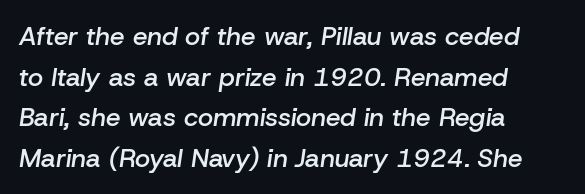
Q: Is the text bold? A: Semi-bold.
Q: Is the text italic (slanted)? A: Yes, it leans right by about 8 degrees.
Q: Is the text underlined? A: No.
Q: How is the paragraph aligned? A: Left-aligned.
Q: Is the spacing between letters normal or unusually wide? A: Normal.
Q: Is the spacing between lines tight, normal or loose? A: Normal.
